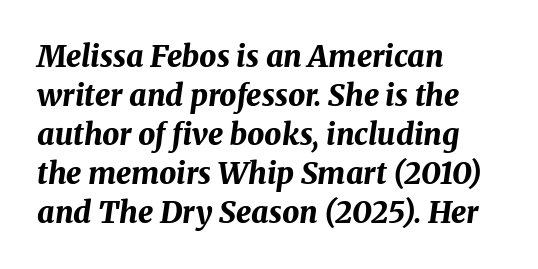
The image shows 30 px bold type, italic (leaning right); set left-aligned, normal line spacing (1.3x), normal letter spacing, not underlined; medium stroke contrast and a medium x-height.
